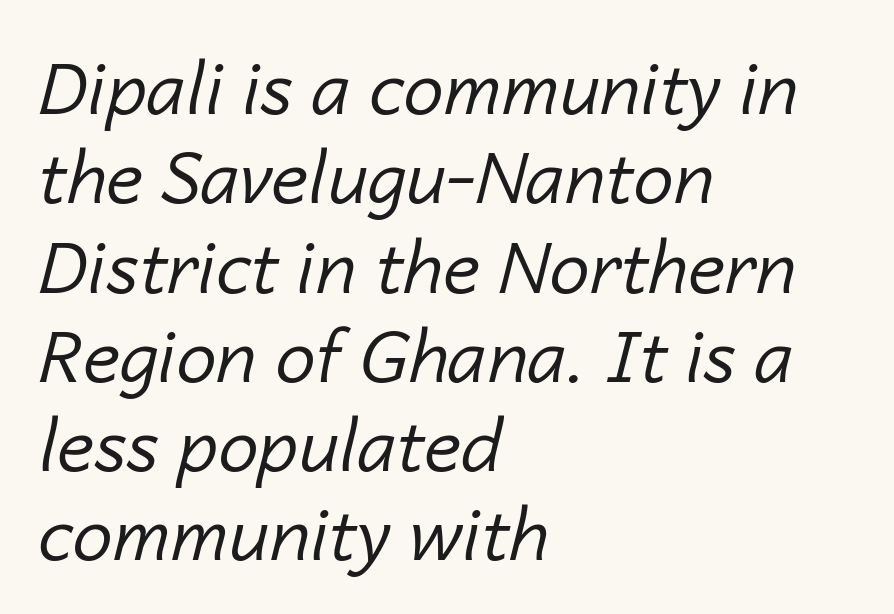
{"italic": "yes", "lean": "right", "slant_degrees": 14, "bold": "no", "weight": "regular", "width": "normal", "stroke_contrast": "low", "x_height": "medium", "monospaced": "no", "underline": "no", "align": "left", "line_spacing_ratio": 1.24, "letter_spacing": "normal", "letter_spacing_em": 0.0, "glyph_px": 72}
